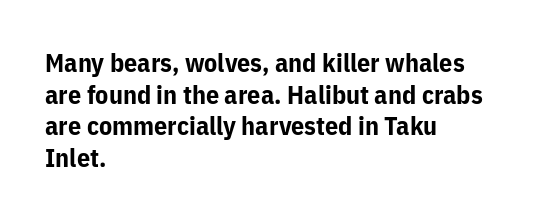
Q: Is the text bold? A: Yes.
Q: Is the text italic (slanted)? A: No, it is upright.
Q: Is the text underlined? A: No.
Q: How is the paragraph aligned? A: Left-aligned.
Q: Is the spacing between letters normal or unusually wide? A: Normal.
